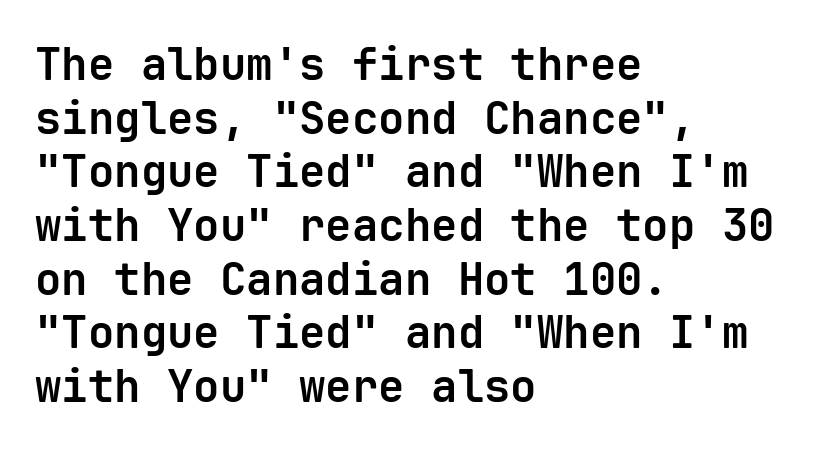
Q: Is the text bold? A: Yes.
Q: Is the text italic (slanted)? A: No, it is upright.
Q: Is the typeface a serif or a sans-serif typeface? A: Sans-serif.
Q: Is the text underlined? A: No.
Q: How is the paragraph aligned? A: Left-aligned.
Q: Is the spacing between letters normal or unusually wide? A: Normal.
Q: Width (condensed, normal, or wide)? A: Normal.
Q: Stroke contrast? A: Low.
Q: x-height? A: Medium.
Q: Monospaced? A: Yes.
